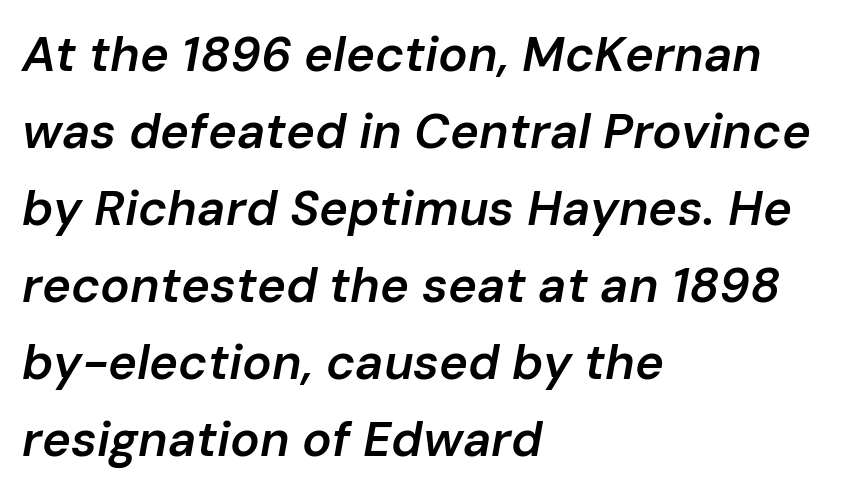
Q: Is the text bold? A: Semi-bold.
Q: Is the text italic (slanted)? A: Yes, it leans right by about 10 degrees.
Q: Is the text underlined? A: No.
Q: How is the paragraph aligned? A: Left-aligned.
Q: Is the spacing between letters normal or unusually wide? A: Normal.
Q: Is the spacing between lines tight, normal or loose? A: Normal.
Q: Width (condensed, normal, or wide)? A: Normal.
Q: Stroke contrast? A: Low.
Q: x-height? A: Medium.
Q: Monospaced? A: No.
